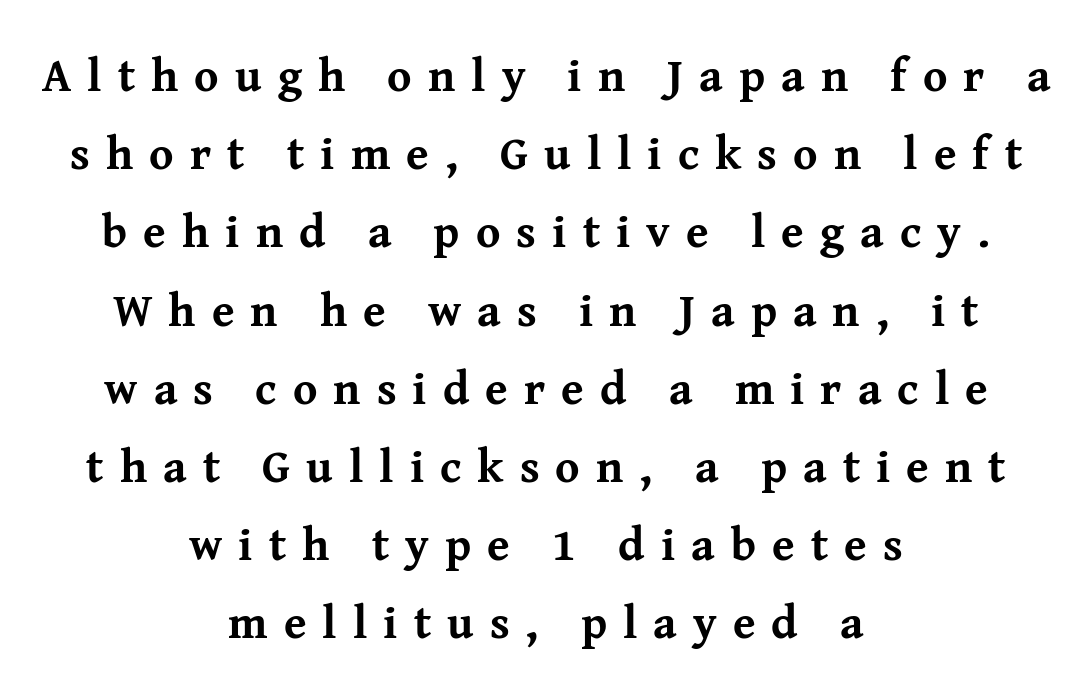
The image shows 46 px bold serif type, upright; set centered, normal line spacing (1.7x), unusually wide letter spacing (+0.35 em), not underlined; medium stroke contrast and a medium x-height.
